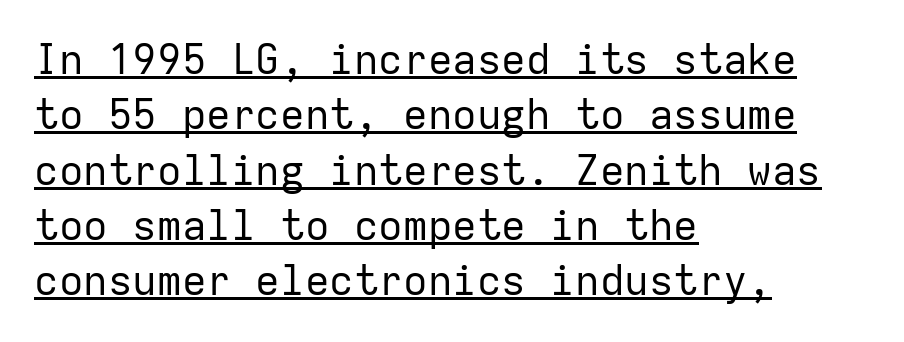
{"serif": "no", "italic": "no", "bold": "no", "weight": "regular", "width": "normal", "stroke_contrast": "low", "x_height": "medium", "monospaced": "yes", "underline": "yes", "align": "left", "line_spacing": "normal", "line_spacing_ratio": 1.35, "letter_spacing": "normal", "letter_spacing_em": 0.0, "glyph_px": 41}
